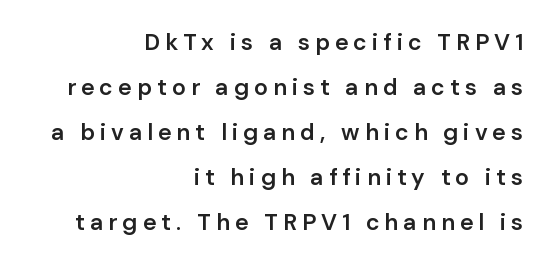
The letters are semibold — heavier than regular but short of a full bold. Teacher's note: observe the even right margin — that is flush-right alignment. Notice how the stems are strictly vertical — no italics here. Summary of vertical rhythm: relaxed, with wide interline spacing.
